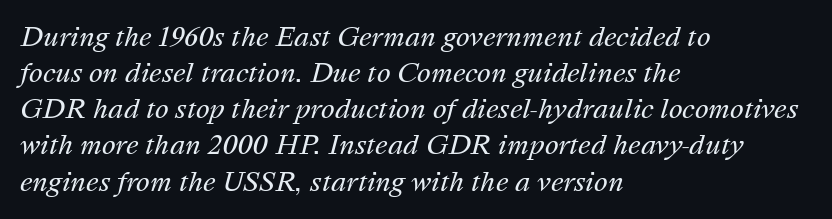
{"italic": "yes", "lean": "right", "slant_degrees": 16, "bold": "no", "underline": "no", "align": "left", "line_spacing": "normal", "line_spacing_ratio": 1.39, "letter_spacing": "normal", "letter_spacing_em": 0.0, "glyph_px": 26}
